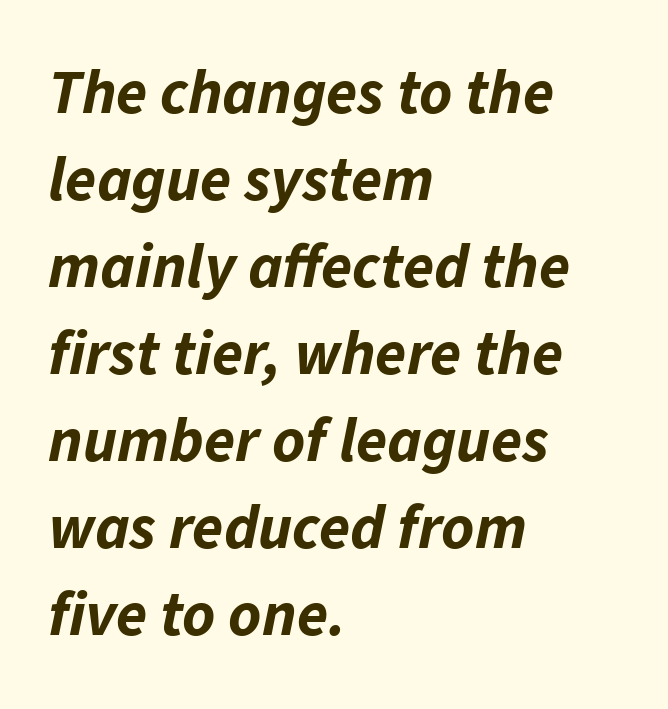
Q: Is the text bold? A: Yes.
Q: Is the text italic (slanted)? A: Yes, it leans right by about 11 degrees.
Q: Is the text underlined? A: No.
Q: How is the paragraph aligned? A: Left-aligned.
Q: Is the spacing between letters normal or unusually wide? A: Normal.
Q: Is the spacing between lines tight, normal or loose? A: Normal.
Q: Width (condensed, normal, or wide)? A: Normal.
Q: Stroke contrast? A: Low.
Q: x-height? A: Medium.
Q: Monospaced? A: No.
